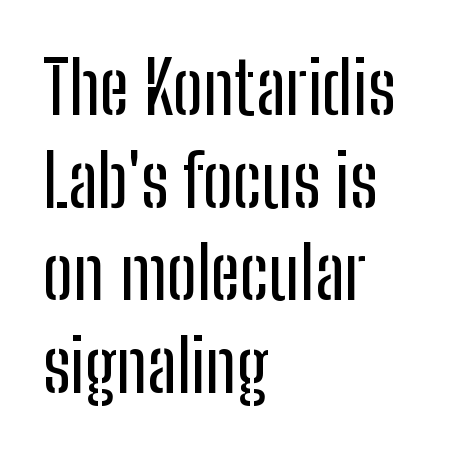
The image shows 73 px condensed sans-serif type, upright; set left-aligned, normal line spacing (1.27x), normal letter spacing, not underlined; low stroke contrast and a medium x-height.
